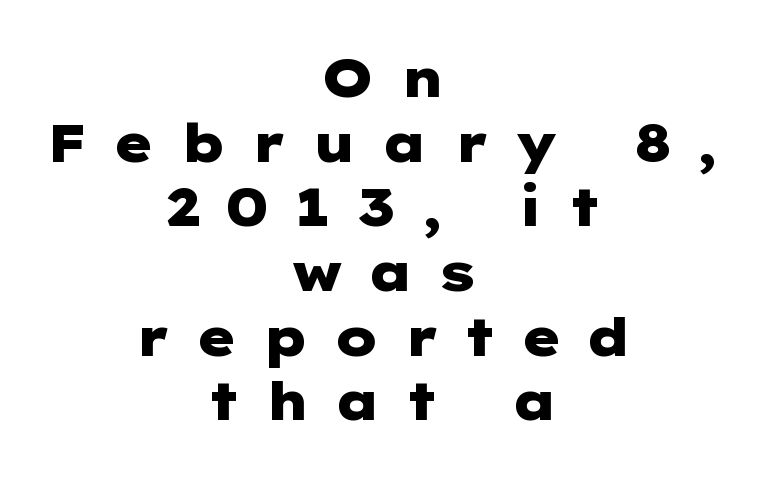
The image shows 53 px heavy, wide sans-serif type, upright; set centered, line spacing 1.22x, unusually wide letter spacing (+0.46 em), not underlined; low stroke contrast and a medium x-height.
